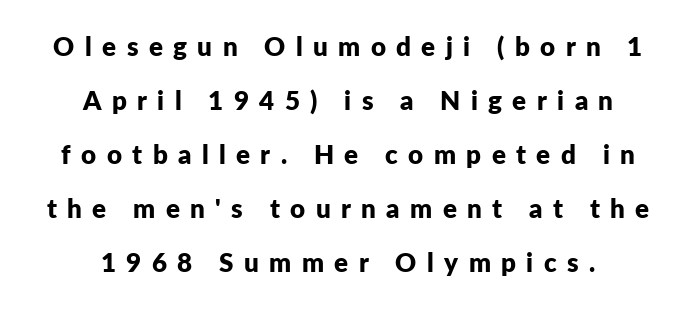
Q: Is the text bold? A: Yes.
Q: Is the text italic (slanted)? A: No, it is upright.
Q: Is the text underlined? A: No.
Q: How is the paragraph aligned? A: Centered.
Q: Is the spacing between letters normal or unusually wide? A: Unusually wide.
Q: Is the spacing between lines tight, normal or loose? A: Loose.
